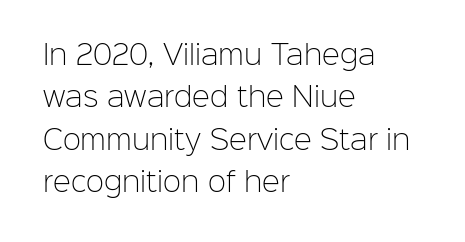
Characters follow at the spacing the type designer built in. Where is the straight margin? On the left. Weight: regular or lighter. Check the space under the baseline: it is left empty. Each new line begins a customary step beneath the previous one.
